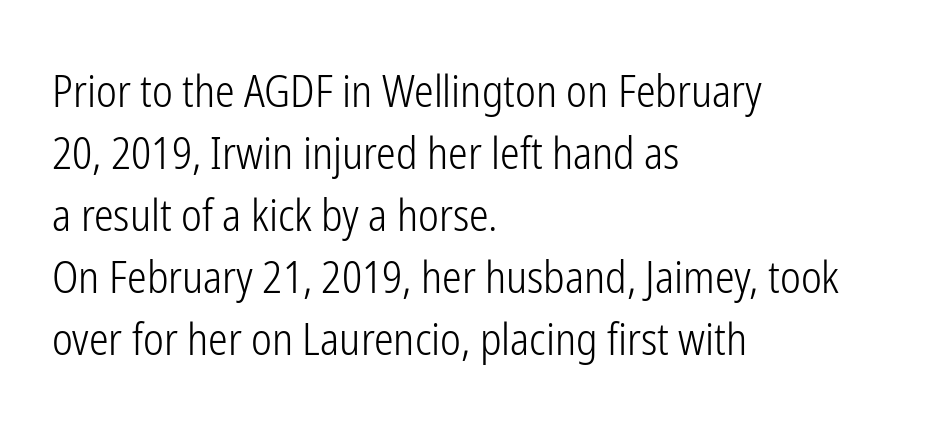
Underlining? Definitely not there. A roman cut, with each character standing at attention. This sample keeps an unexceptional amount of space between lines. This sample is left-justified, so line endings fall wherever the words run out. Letterform terminals end flat and unadorned throughout the passage. No extra ink here — the face is not bold.
